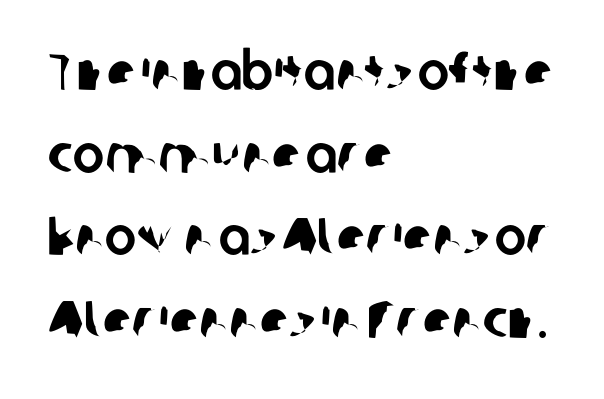
What stands out about the letter spacing? Nothing — it is the standard amount. The foot of each line stays bare and open. One glance says typical: line gaps are just what's usual. Examine the stroke ends and you'll find no serifs.
